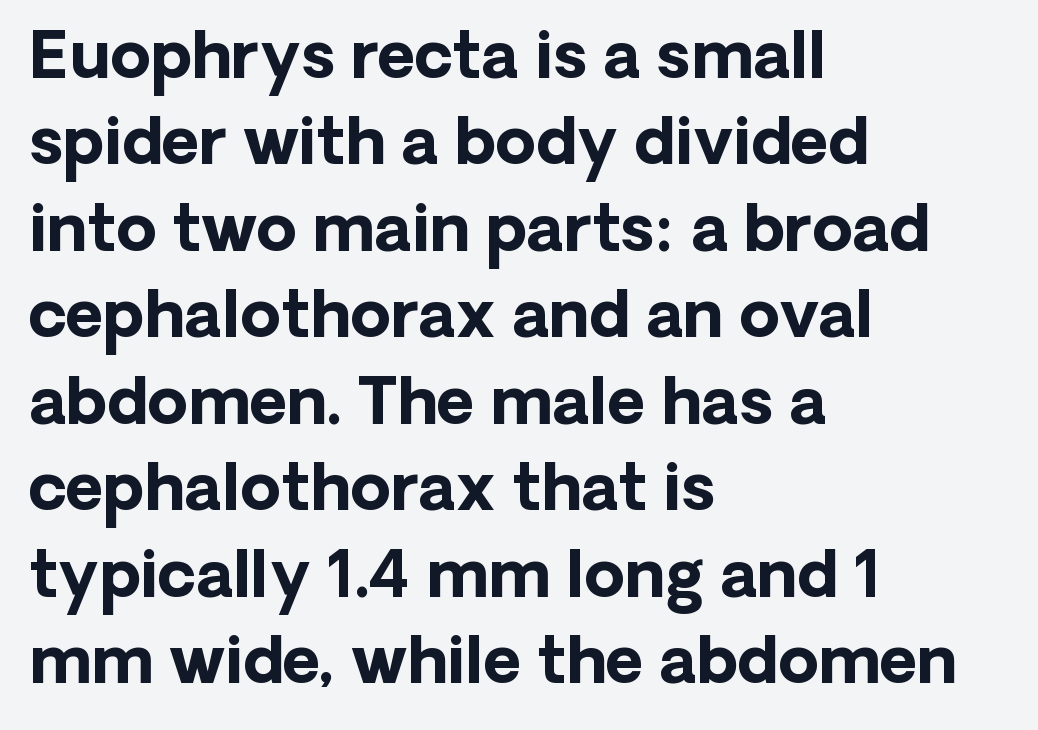
Is this a fixed-width face? No — the glyphs have proportional, varying widths. There is no visible air inserted between adjacent glyphs. Set as a true bold cut, around the 700 mark. Any mark beneath the type? The region is blank. Unlike italic type, these characters show no tilt at all. The text was rendered using a sans face with plain stroke endings.
